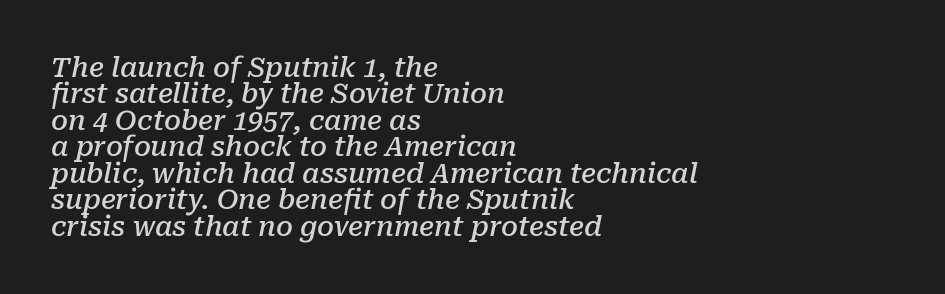
The image shows 27 px text type, italic (leaning right); set left-aligned, tight line spacing (0.98x), normal letter spacing, not underlined.
